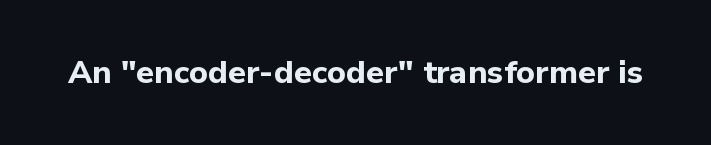
{"serif": "no", "italic": "no", "bold": "yes", "weight": "bold", "width": "normal", "stroke_contrast": "low", "x_height": "medium", "monospaced": "no", "underline": "no", "letter_spacing": "normal", "letter_spacing_em": 0.0, "glyph_px": 32}
